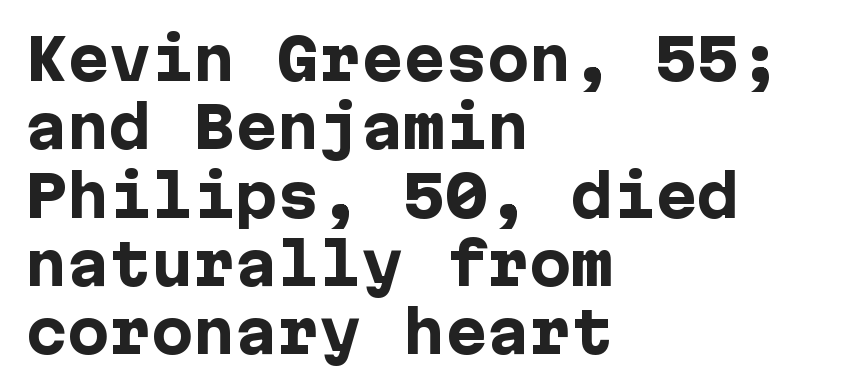
This rendering features lettering with no underline. Typographically, this falls in the sans-serif category. If you drew a ruler down the left edge, every line would touch it. This is heavy type, rendered in bold. Every character sits straight up, as roman type does. Here the glyphs are tracked normally, forming tight word shapes.
